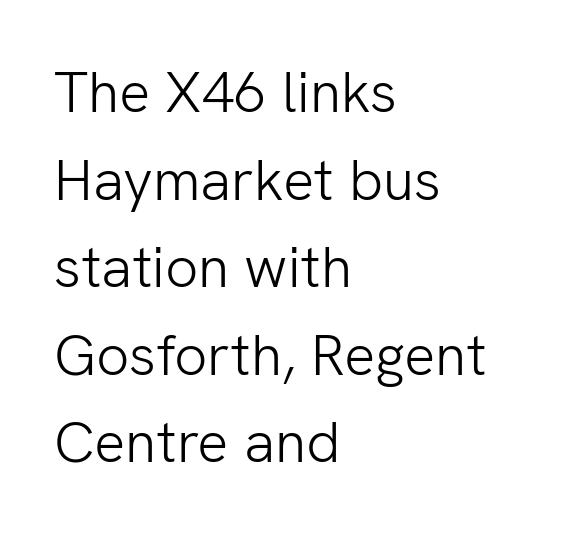
The image shows 58 px light sans-serif type, upright; set left-aligned, normal line spacing (1.51x), normal letter spacing, not underlined; low stroke contrast and a medium x-height.
